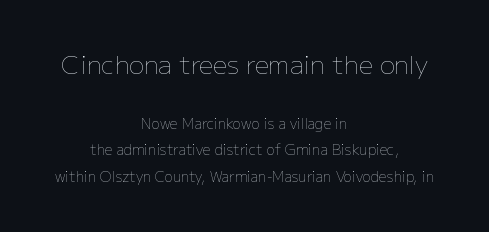
These lines keep a tight, regular rhythm from letter to letter. Stems and bowls with no extra thickness — not bold. A bare baseline throughout the passage. The specimen reads as upright at a glance. Which margin do the lines hug? Neither — every line sits in the middle. Which chunk is bigger? The first one — the top block dwarfs the bottom.
